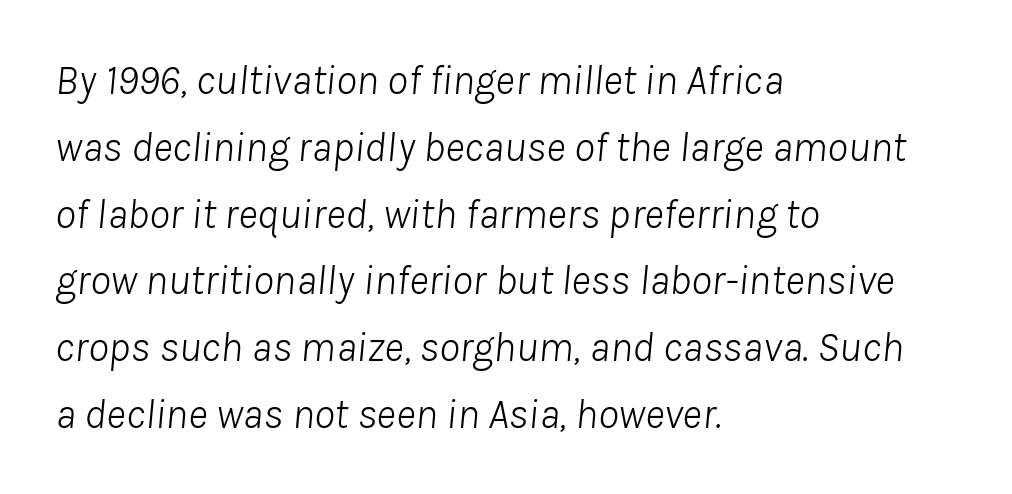
The image shows 42 px light type, italic (leaning right); set left-aligned, normal line spacing (1.59x), normal letter spacing, not underlined; low stroke contrast and a medium x-height.
